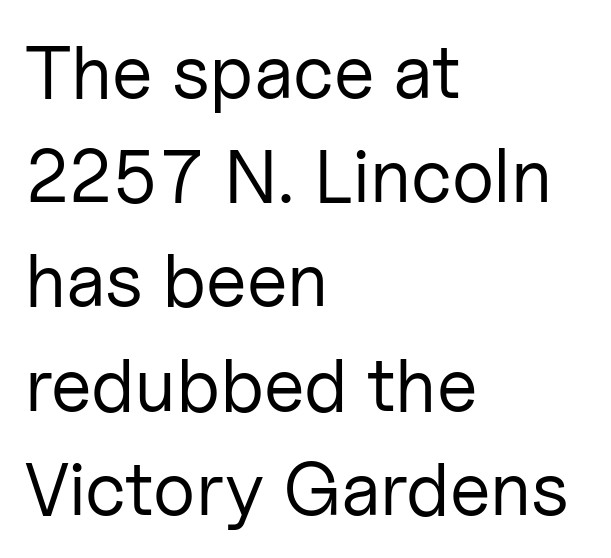
Regarding serifs, this sample does without them. The words here are not underlined. Rows of type keep a routine distance in the vertical direction. These lines were composed using upright roman letters.
